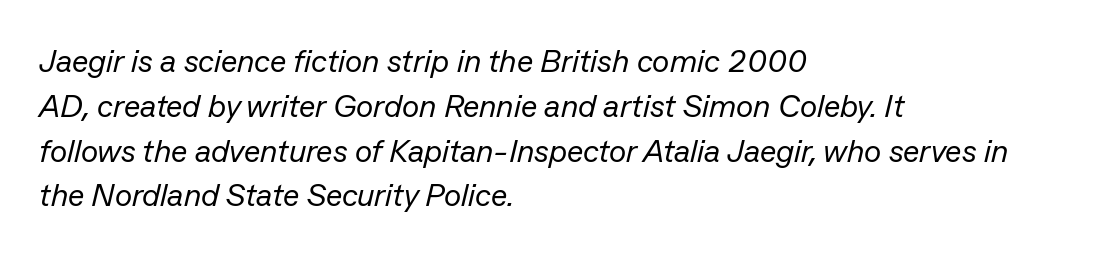
{"italic": "yes", "lean": "right", "slant_degrees": 13, "bold": "no", "weight": "regular", "width": "normal", "stroke_contrast": "low", "x_height": "medium", "monospaced": "no", "underline": "no", "align": "left", "line_spacing": "normal", "line_spacing_ratio": 1.4, "letter_spacing": "normal", "letter_spacing_em": 0.0, "glyph_px": 32}
